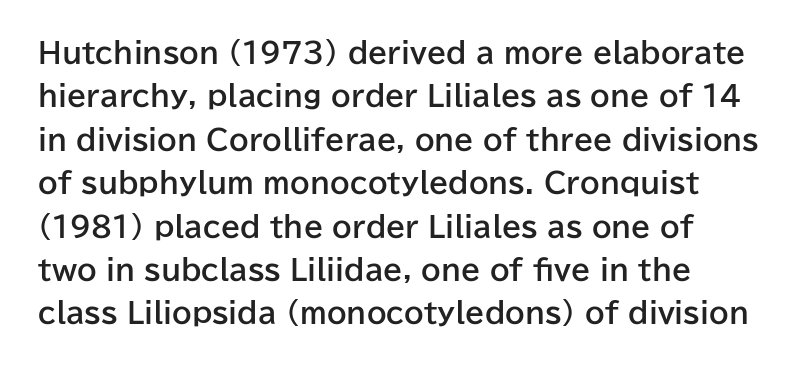
The image shows 28 px bold sans-serif type, upright; set normal line spacing (1.55x), normal letter spacing, not underlined; low stroke contrast and a medium x-height.
